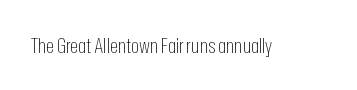
The image shows 21 px text type, upright; set normal letter spacing, not underlined.
